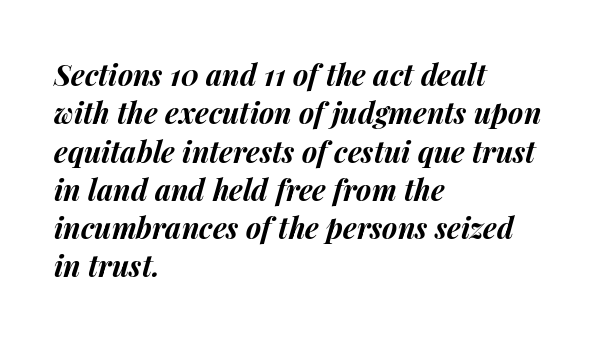
The image shows 29 px bold type, italic (leaning right); set left-aligned, normal line spacing (1.32x), normal letter spacing, not underlined; medium stroke contrast and a medium x-height.
